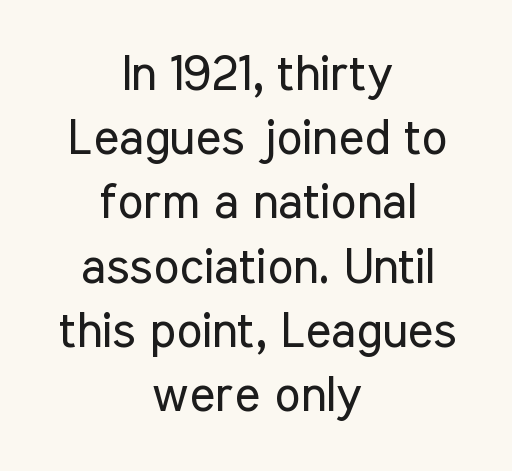
The image shows 49 px regular-weight, condensed sans-serif type, upright; set centered, normal line spacing (1.31x), normal letter spacing, not underlined; low stroke contrast and a medium x-height.
